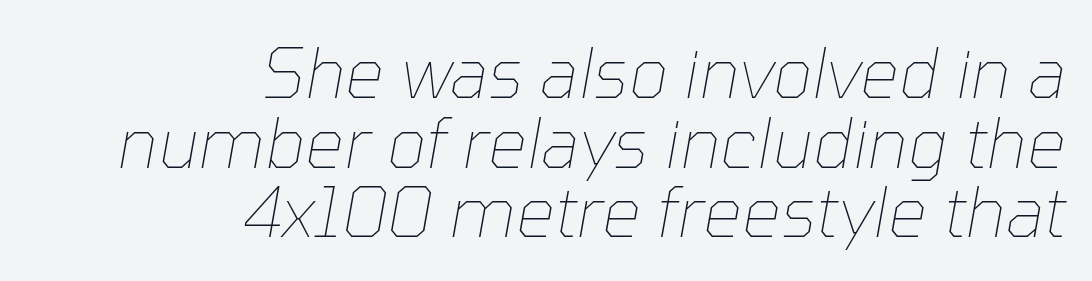
Q: Is the text bold? A: No.
Q: Is the text italic (slanted)? A: Yes, it leans right by about 10 degrees.
Q: Is the text underlined? A: No.
Q: How is the paragraph aligned? A: Right-aligned.
Q: Is the spacing between letters normal or unusually wide? A: Normal.
Q: Is the spacing between lines tight, normal or loose? A: Tight.
Q: Width (condensed, normal, or wide)? A: Normal.
Q: Stroke contrast? A: Low.
Q: x-height? A: Medium.
Q: Monospaced? A: No.
